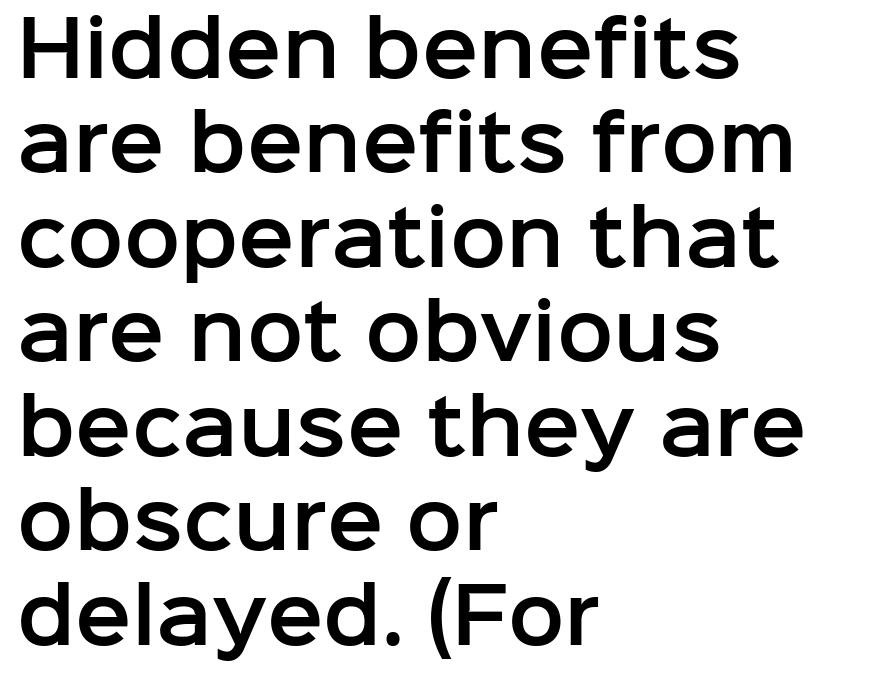
Leading: standard. Where is the straight margin? On the left. Tracking value appears to be zero — textbook default spacing. Descender tails drop into unmarked territory.
